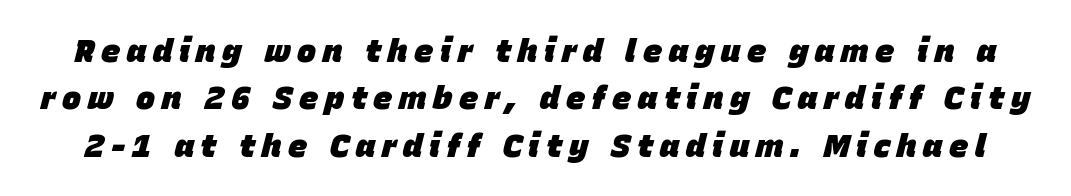
The image shows 32 px heavy type, italic (leaning right); set normal line spacing (1.48x), unusually wide letter spacing (+0.21 em), not underlined; low stroke contrast and a large x-height.
